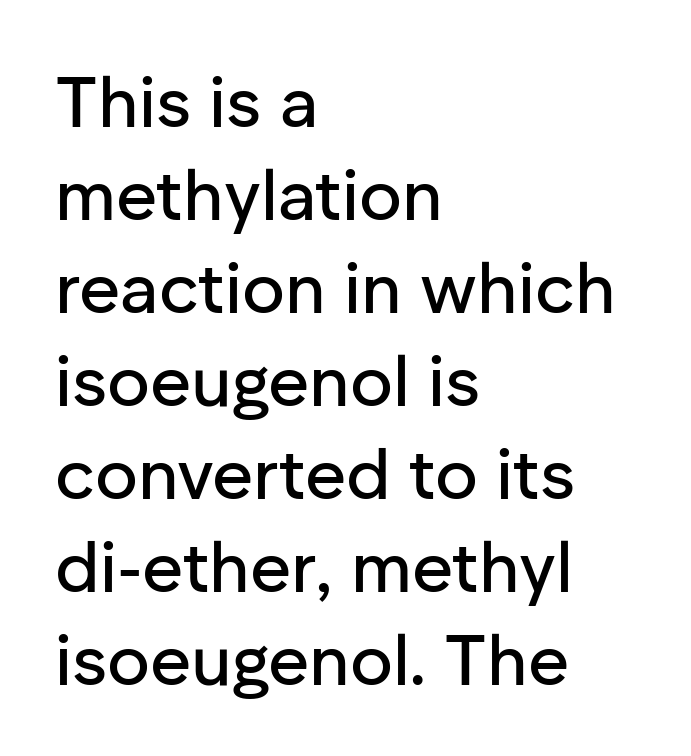
{"serif": "no", "italic": "no", "width": "normal", "stroke_contrast": "low", "x_height": "medium", "monospaced": "no", "underline": "no", "align": "left", "line_spacing": "normal", "line_spacing_ratio": 1.31, "letter_spacing": "normal", "letter_spacing_em": 0.0, "glyph_px": 71}
